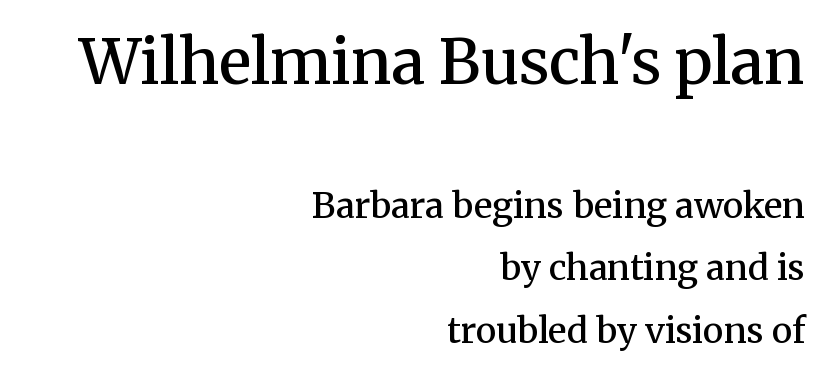
The image shows 62 px semibold serif type, upright; set right-aligned, line spacing 1.78x, normal letter spacing, not underlined; the first (top) block is 1.77x larger; medium stroke contrast and a medium x-height.
